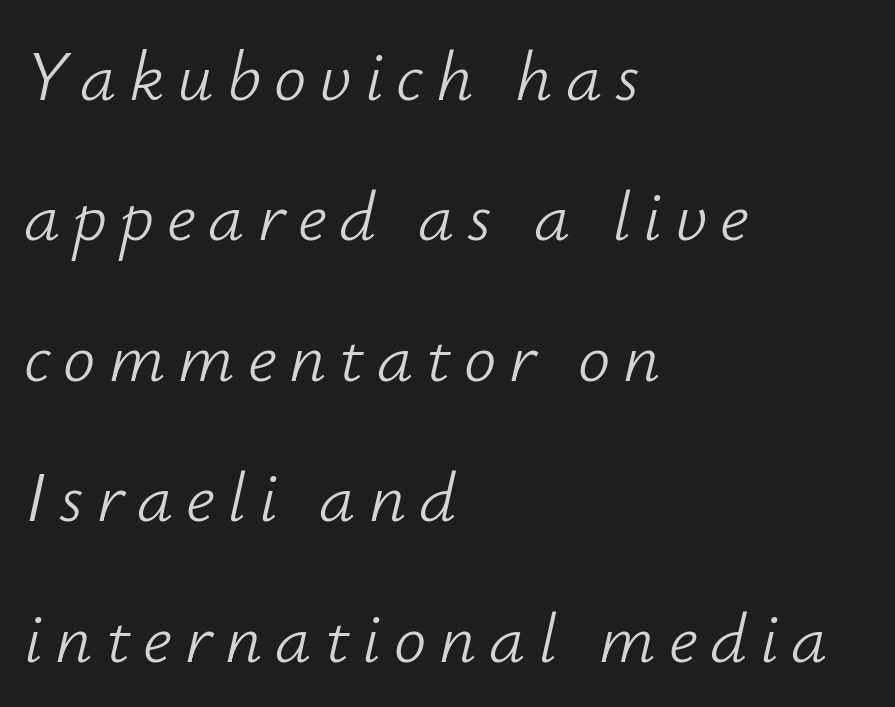
Q: Is the text bold? A: No.
Q: Is the text italic (slanted)? A: Yes, it leans right by about 12 degrees.
Q: Is the text underlined? A: No.
Q: How is the paragraph aligned? A: Left-aligned.
Q: Is the spacing between lines tight, normal or loose? A: Loose.
Q: Width (condensed, normal, or wide)? A: Normal.
Q: Stroke contrast? A: Low.
Q: x-height? A: Small.
Q: Monospaced? A: No.
